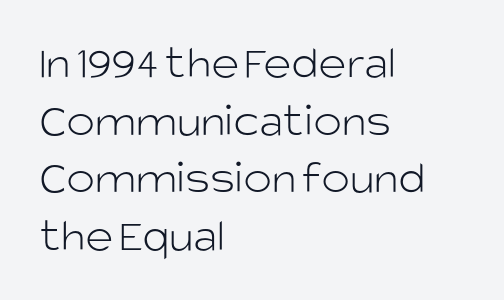
The image shows 48 px light sans-serif type, upright; set left-aligned, line spacing 1.2x, normal letter spacing, not underlined; low stroke contrast and a large x-height.
